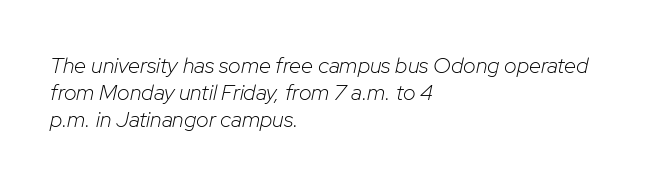
The image shows 22 px text type, italic (leaning right); set left-aligned, line spacing 1.23x, normal letter spacing, not underlined.
